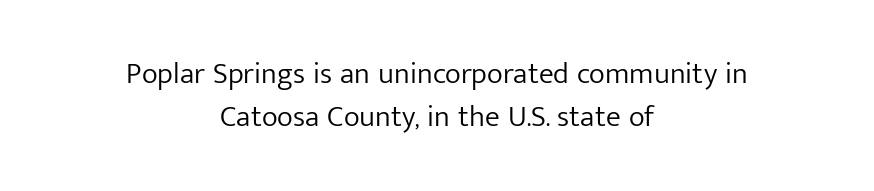
Q: Is the text bold? A: No.
Q: Is the text italic (slanted)? A: No, it is upright.
Q: Is the typeface a serif or a sans-serif typeface? A: Sans-serif.
Q: Is the text underlined? A: No.
Q: How is the paragraph aligned? A: Centered.
Q: Is the spacing between letters normal or unusually wide? A: Normal.
Q: Is the spacing between lines tight, normal or loose? A: Normal.
Q: Width (condensed, normal, or wide)? A: Normal.
Q: Stroke contrast? A: Low.
Q: x-height? A: Medium.
Q: Monospaced? A: No.
